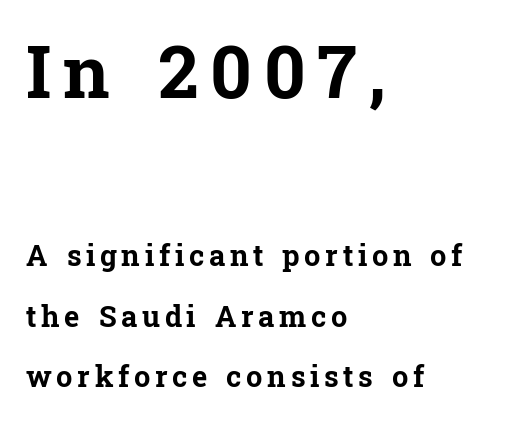
Q: Is the text bold? A: Yes.
Q: Is the text italic (slanted)? A: No, it is upright.
Q: Is the typeface a serif or a sans-serif typeface? A: Serif.
Q: Is the text underlined? A: No.
Q: How is the paragraph aligned? A: Left-aligned.
Q: Is the spacing between lines tight, normal or loose? A: Loose.
Q: Which block of text is set in a larger size, the first (top) or the second (bottom)? A: The first (top) one.
Q: Width (condensed, normal, or wide)? A: Normal.
Q: Stroke contrast? A: Low.
Q: x-height? A: Medium.
Q: Monospaced? A: No.
